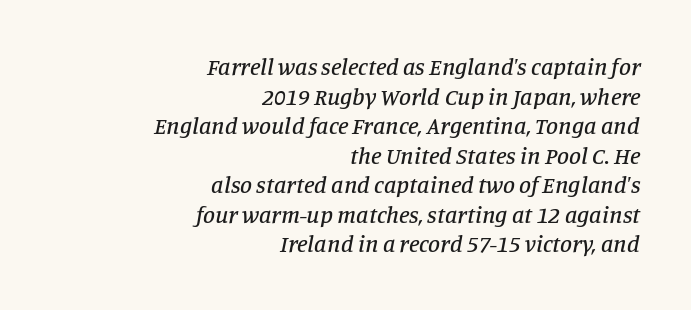
Words appear dense and cohesive because spacing is normal. Italic? Definitely — the glyphs are oblique. These lines stack with their right ends in a neat column. Bare-footed words on every line.
